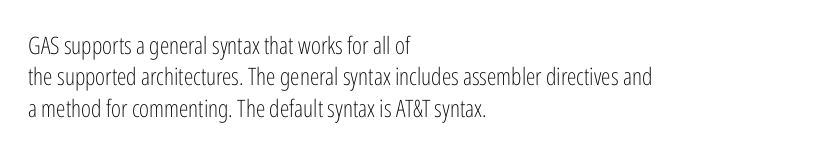
{"italic": "no", "bold": "no", "underline": "no", "align": "left", "line_spacing": "normal", "line_spacing_ratio": 1.31, "letter_spacing": "normal", "letter_spacing_em": 0.0, "glyph_px": 24}
